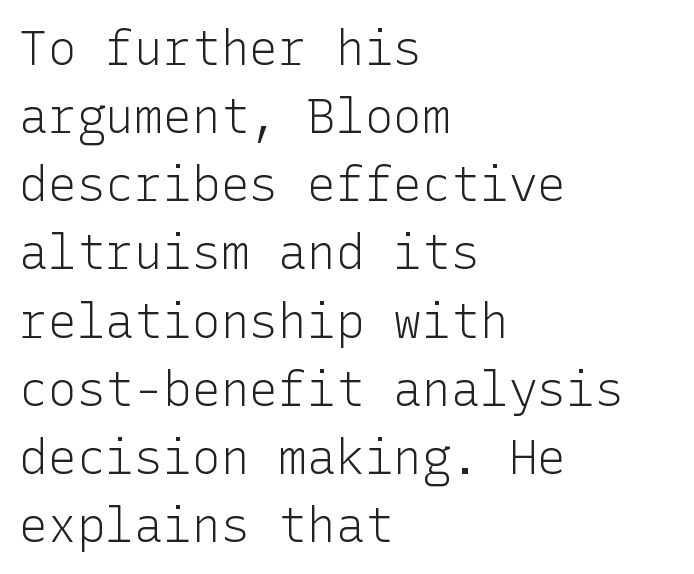
Each letter's strokes conclude bluntly, with no projecting serifs. Default kerning and tracking; the words read as compact shapes. The lines are quadded left. The type sits square on the baseline with zero lean.
